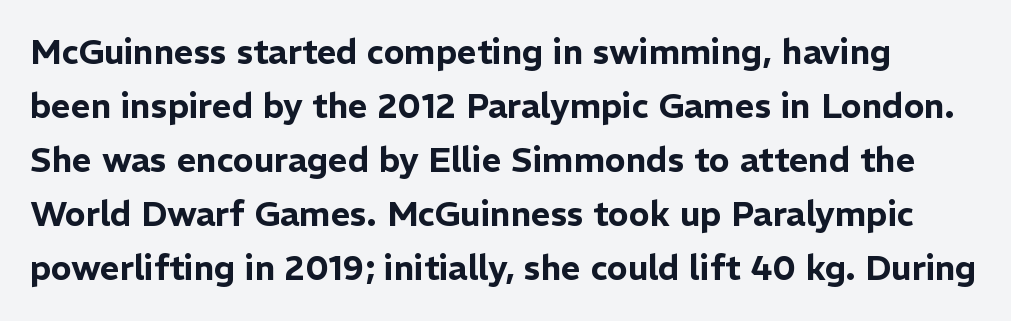
The image shows 34 px sans-serif type, upright; set normal line spacing (1.59x), normal letter spacing, not underlined; low stroke contrast and a medium x-height.
